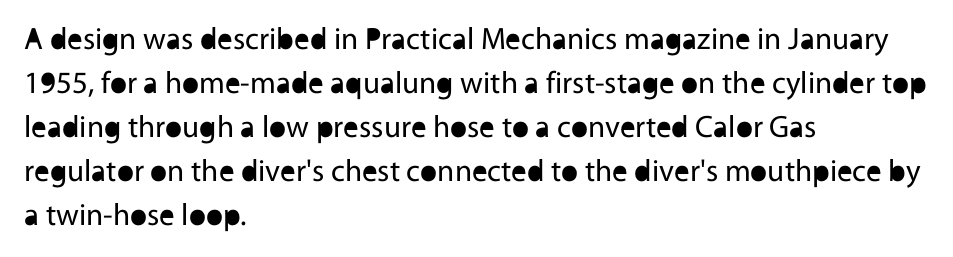
The image shows 31 px regular-weight sans-serif type, upright; set left-aligned, normal line spacing (1.42x), normal letter spacing, not underlined; a medium x-height.
